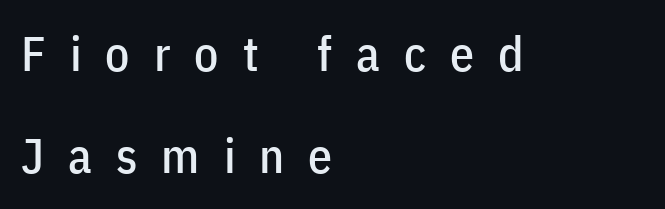
{"serif": "no", "italic": "no", "width": "condensed", "stroke_contrast": "low", "x_height": "medium", "monospaced": "no", "underline": "no", "align": "left", "line_spacing": "loose", "line_spacing_ratio": 2.13, "letter_spacing": "wide", "letter_spacing_em": 0.5, "glyph_px": 48}
